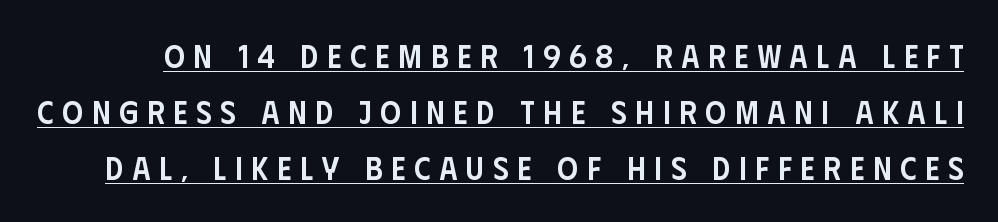
{"serif": "no", "italic": "no", "bold": "semi", "weight": "semibold", "width": "condensed", "stroke_contrast": "low", "x_height": "large", "monospaced": "no", "underline": "yes", "line_spacing_ratio": 1.75, "letter_spacing": "wide", "letter_spacing_em": 0.28, "glyph_px": 32}
